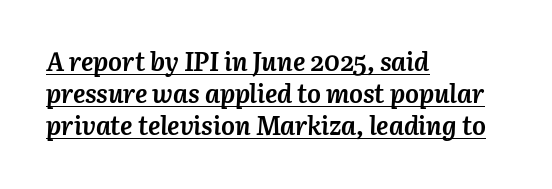
Q: Is the text bold? A: Yes.
Q: Is the text italic (slanted)? A: Yes, it leans right by about 3 degrees.
Q: Is the text underlined? A: Yes.
Q: How is the paragraph aligned? A: Left-aligned.
Q: Is the spacing between letters normal or unusually wide? A: Normal.
